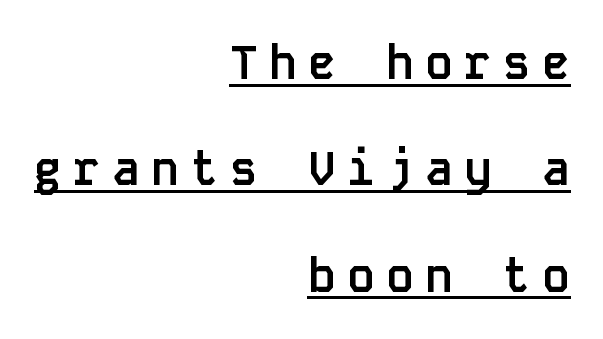
The image shows 46 px semibold sans-serif type, upright, monospaced; set right-aligned, loose line spacing (2.31x), unusually wide letter spacing (+0.25 em), underlined; low stroke contrast and a large x-height.
